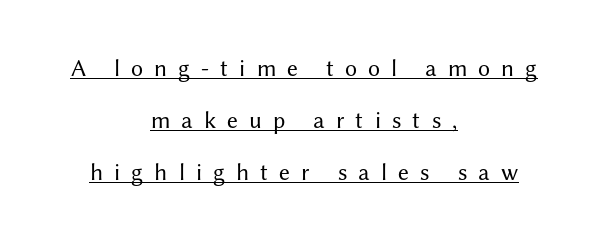
Tracking here is generous; glyphs stand well apart from one another. Leftover space on each line is divided equally before and after the words. Nope, not italic — everything's standing straight. The typesetting does not lean heavy: it is not bold. Leading is clearly above the norm, producing a sparse column. Beneath each row of characters lies a ruled line.
